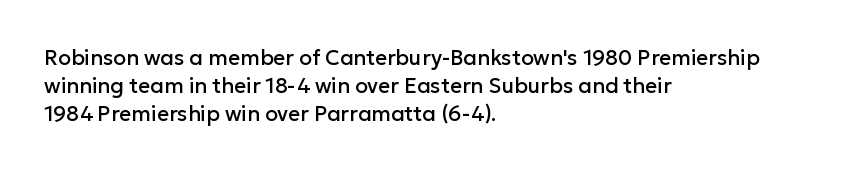
{"italic": "no", "underline": "no", "align": "left", "line_spacing": "normal", "line_spacing_ratio": 1.33, "letter_spacing": "normal", "letter_spacing_em": 0.0, "glyph_px": 21}
